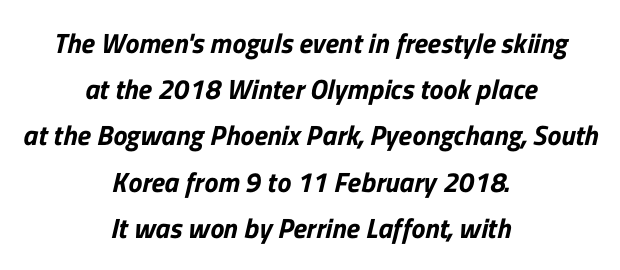
{"serif": "no", "width": "normal", "stroke_contrast": "low", "x_height": "medium", "monospaced": "no", "underline": "no", "align": "center", "line_spacing": "normal", "line_spacing_ratio": 1.65, "letter_spacing": "normal", "letter_spacing_em": 0.0, "glyph_px": 28}
